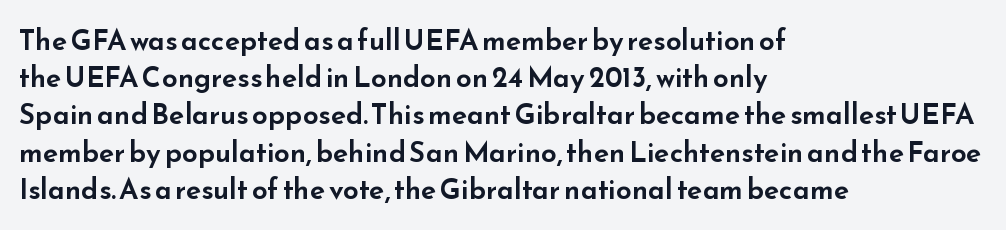
Q: Is the text italic (slanted)? A: No, it is upright.
Q: Is the typeface a serif or a sans-serif typeface? A: Sans-serif.
Q: Is the text underlined? A: No.
Q: How is the paragraph aligned? A: Left-aligned.
Q: Is the spacing between letters normal or unusually wide? A: Normal.
Q: Is the spacing between lines tight, normal or loose? A: Normal.
Q: Width (condensed, normal, or wide)? A: Wide.
Q: Stroke contrast? A: Low.
Q: x-height? A: Small.
Q: Monospaced? A: No.
